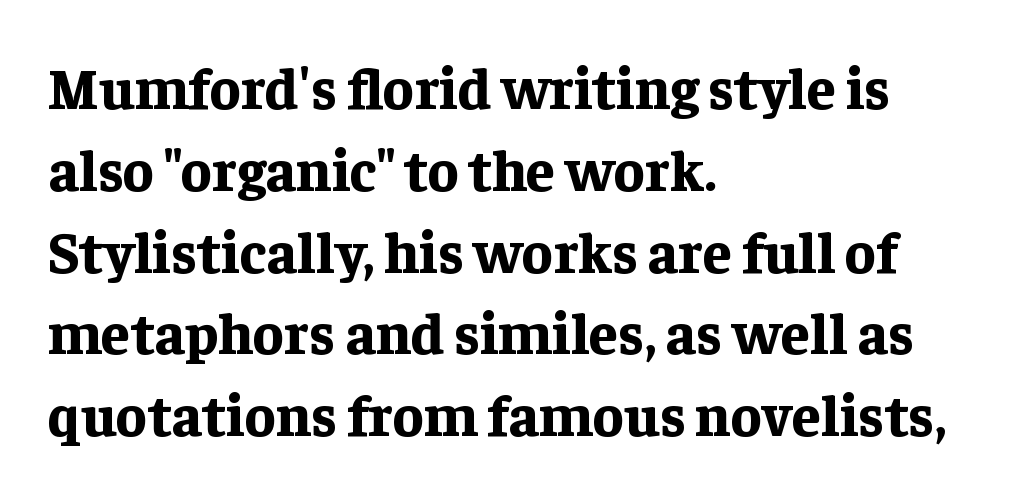
Q: Is the text bold? A: Yes.
Q: Is the text italic (slanted)? A: No, it is upright.
Q: Is the typeface a serif or a sans-serif typeface? A: Serif.
Q: Is the text underlined? A: No.
Q: How is the paragraph aligned? A: Left-aligned.
Q: Is the spacing between letters normal or unusually wide? A: Normal.
Q: Is the spacing between lines tight, normal or loose? A: Normal.
Q: Width (condensed, normal, or wide)? A: Normal.
Q: Stroke contrast? A: Low.
Q: x-height? A: Medium.
Q: Monospaced? A: No.
